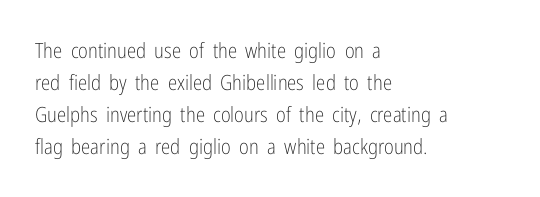
{"italic": "no", "bold": "no", "underline": "no", "align": "left", "line_spacing": "normal", "line_spacing_ratio": 1.53, "letter_spacing": "normal", "letter_spacing_em": 0.0, "glyph_px": 21}
